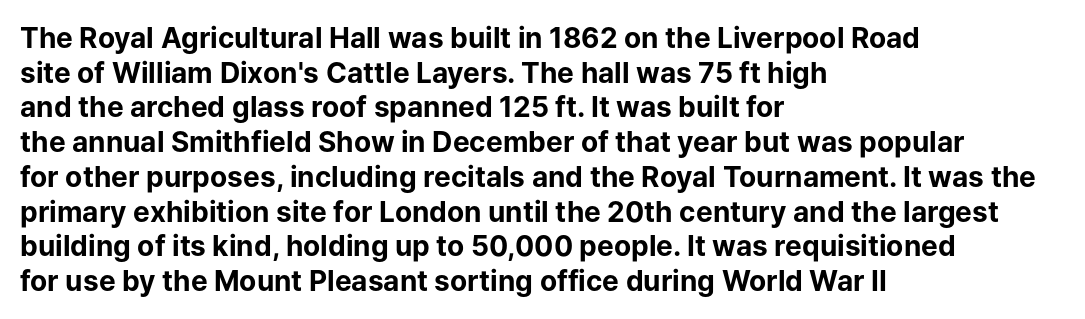
{"serif": "no", "italic": "no", "bold": "yes", "weight": "bold", "width": "normal", "stroke_contrast": "low", "x_height": "medium", "monospaced": "no", "underline": "no", "align": "left", "line_spacing_ratio": 1.24, "letter_spacing": "normal", "letter_spacing_em": 0.0, "glyph_px": 28}
